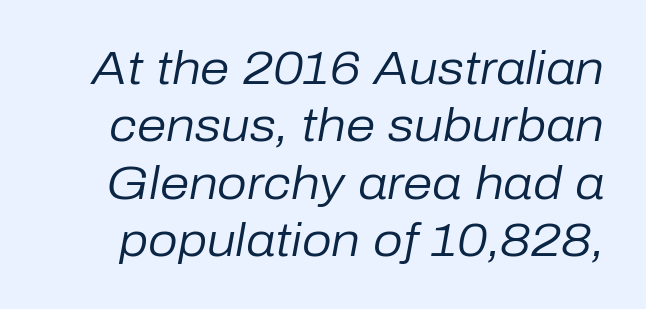
Q: Is the text bold? A: No.
Q: Is the text italic (slanted)? A: Yes, it leans right by about 10 degrees.
Q: Is the text underlined? A: No.
Q: Is the spacing between letters normal or unusually wide? A: Normal.
Q: Width (condensed, normal, or wide)? A: Normal.
Q: Stroke contrast? A: Low.
Q: x-height? A: Medium.
Q: Monospaced? A: No.
